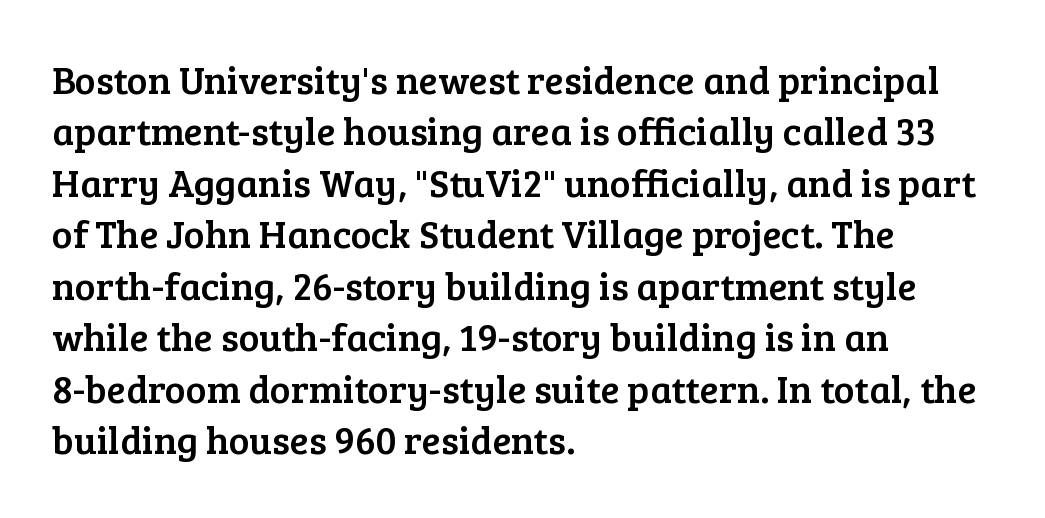
These lines are rendered in a variable-pitch font. Each word holds together tightly as a unit, with standard inter-letter gaps. This block has exactly the height ordinary leading produces. Type style note: has serifs. The paragraph shown leans on its left margin.
